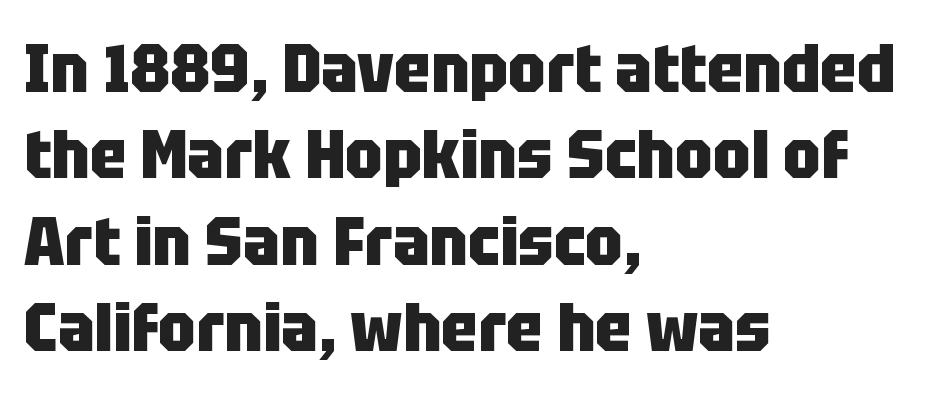
{"serif": "no", "italic": "no", "bold": "yes", "weight": "heavy", "width": "condensed", "stroke_contrast": "low", "x_height": "large", "monospaced": "no", "underline": "no", "align": "left", "line_spacing": "normal", "line_spacing_ratio": 1.27, "letter_spacing": "normal", "letter_spacing_em": 0.0, "glyph_px": 68}
